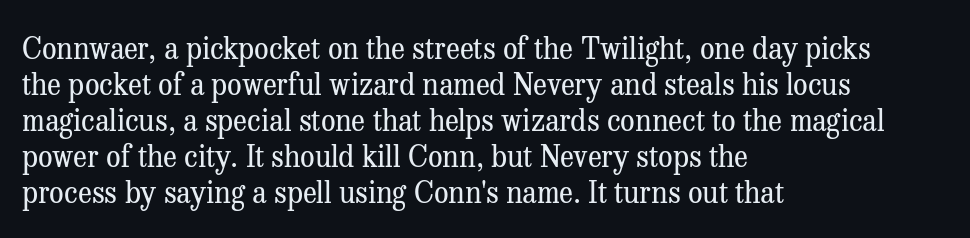
Looks like regular typesetting: each glyph gets only the width it needs. Glance below the letters and you will spot only blank space. Summary of weight: not heavy and not bold. Serif or sans? Serif — the stroke terminals have little feet.
